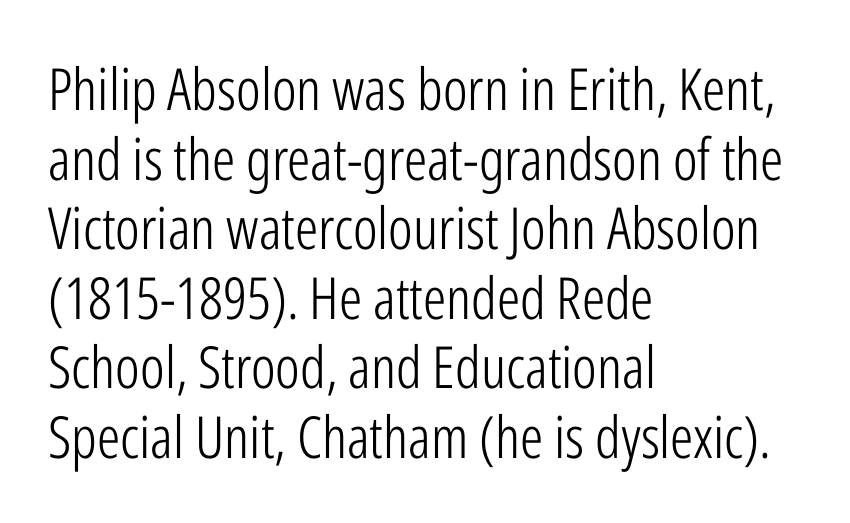
This rendering employs a face without finishing strokes, i.e., a sans-serif. Nobody drew a line under any word here. Vertical stems look standard width or narrower in stroke. Italic? Not at all — the glyphs are vertical.
